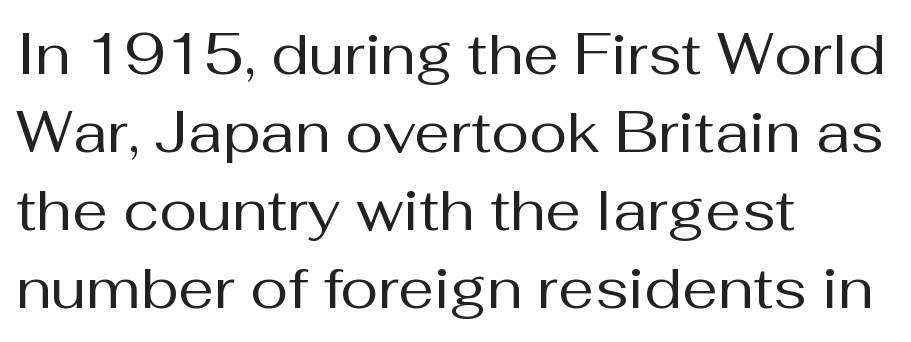
The image shows 57 px regular-weight sans-serif type, upright; set left-aligned, normal line spacing (1.37x), normal letter spacing, not underlined; medium stroke contrast and a medium x-height.
